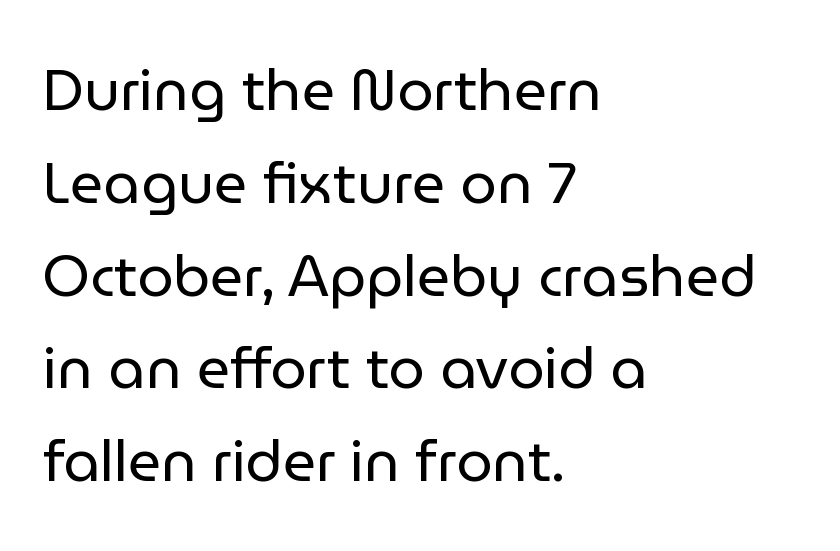
The rendering anchors every line to the left-hand side. Beneath every word, the page is bare. The designer went with a sans here, leaving each stem footless. Nobody touched the tracking dial on this one.
